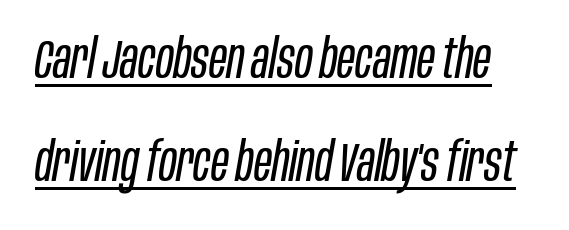
{"italic": "yes", "lean": "right", "slant_degrees": 10, "bold": "no", "weight": "regular", "width": "condensed", "stroke_contrast": "low", "x_height": "large", "monospaced": "no", "underline": "yes", "line_spacing": "loose", "line_spacing_ratio": 1.91, "letter_spacing": "normal", "letter_spacing_em": 0.0, "glyph_px": 54}
